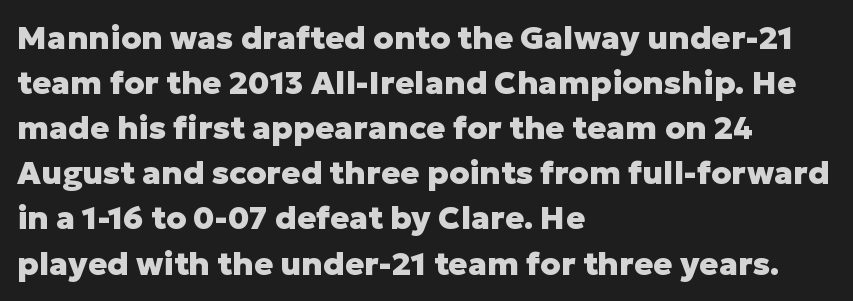
Q: Is the text bold? A: Yes.
Q: Is the text italic (slanted)? A: No, it is upright.
Q: Is the typeface a serif or a sans-serif typeface? A: Sans-serif.
Q: Is the text underlined? A: No.
Q: How is the paragraph aligned? A: Left-aligned.
Q: Is the spacing between letters normal or unusually wide? A: Normal.
Q: Is the spacing between lines tight, normal or loose? A: Normal.
Q: Width (condensed, normal, or wide)? A: Normal.
Q: Stroke contrast? A: Low.
Q: x-height? A: Medium.
Q: Monospaced? A: No.
